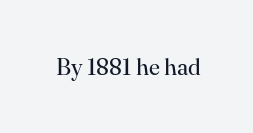
The image shows 23 px text type, upright; set normal letter spacing, not underlined.
